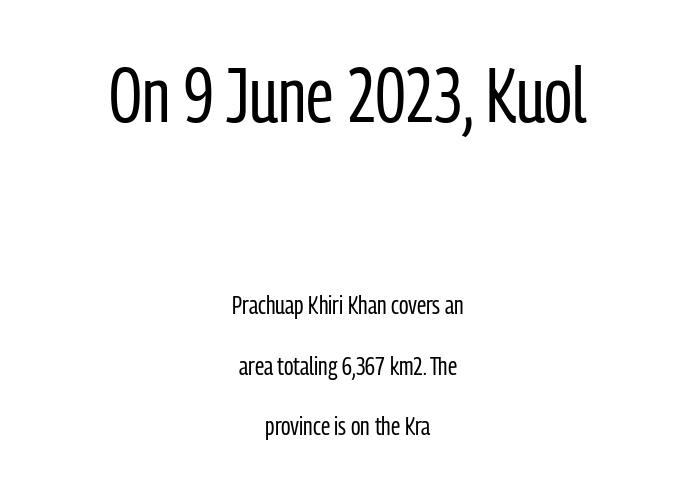
{"serif": "no", "italic": "no", "bold": "no", "weight": "regular", "width": "condensed", "stroke_contrast": "low", "x_height": "medium", "monospaced": "no", "underline": "no", "align": "center", "line_spacing": "loose", "line_spacing_ratio": 2.33, "letter_spacing": "normal", "letter_spacing_em": 0.0, "larger_block": "first", "size_ratio": 2.96, "glyph_px": 77}
